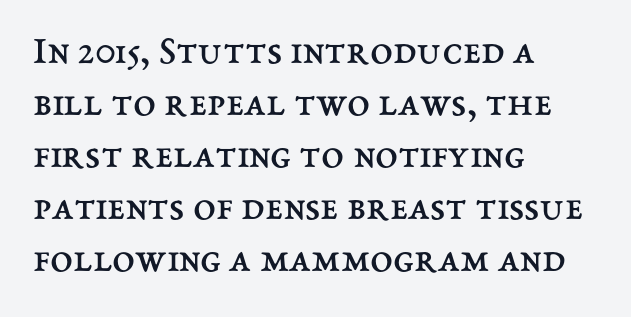
Q: Is the text bold? A: No.
Q: Is the text italic (slanted)? A: No, it is upright.
Q: Is the text underlined? A: No.
Q: How is the paragraph aligned? A: Left-aligned.
Q: Is the spacing between letters normal or unusually wide? A: Normal.
Q: Is the spacing between lines tight, normal or loose? A: Normal.
Q: Width (condensed, normal, or wide)? A: Normal.
Q: Stroke contrast? A: Medium.
Q: x-height? A: Medium.
Q: Monospaced? A: No.
